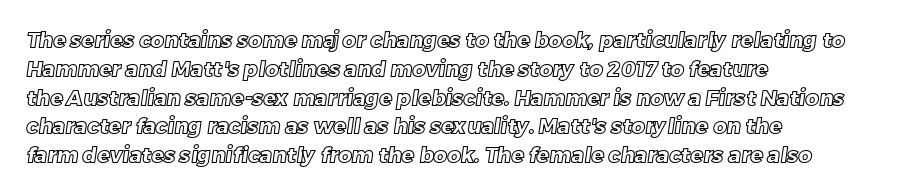
The image shows 21 px text type; set left-aligned, normal line spacing (1.37x), normal letter spacing, not underlined.
